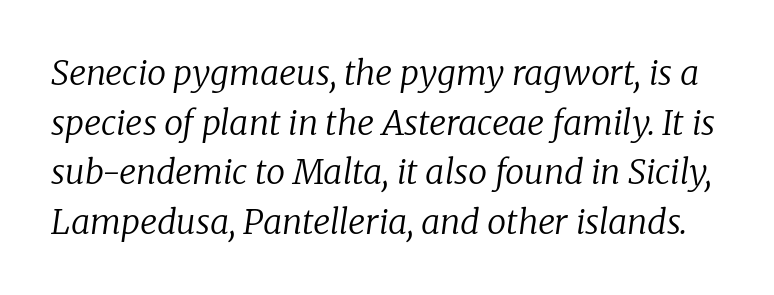
{"serif": "yes", "italic": "yes", "lean": "right", "slant_degrees": 8, "bold": "no", "weight": "regular", "width": "normal", "stroke_contrast": "low", "x_height": "medium", "monospaced": "no", "underline": "no", "line_spacing": "normal", "line_spacing_ratio": 1.46, "letter_spacing": "normal", "letter_spacing_em": 0.0, "glyph_px": 34}
